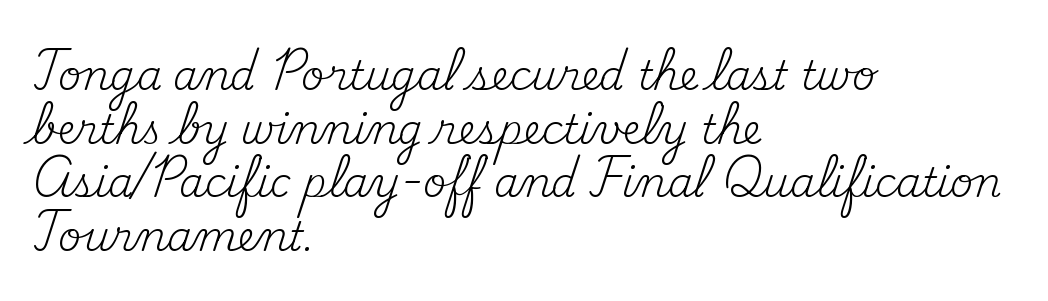
The image shows 40 px regular-weight serif type; set left-aligned, normal line spacing (1.34x), normal letter spacing, not underlined; medium stroke contrast and a small x-height.
